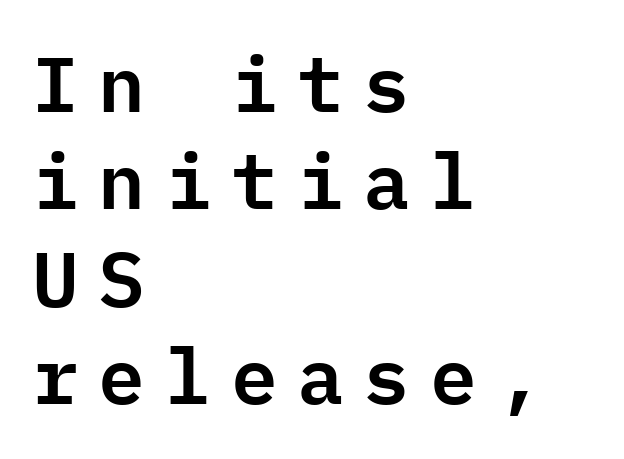
Honestly, the letter spacing is so wide it's the main thing you notice. You can tell it's not italic because the verticals are truly vertical. Descenders are the only things crossing below the line. Fixed-width glyphs throughout — classic coding-font behaviour. This sample is left-justified, so line endings fall wherever the words run out.
